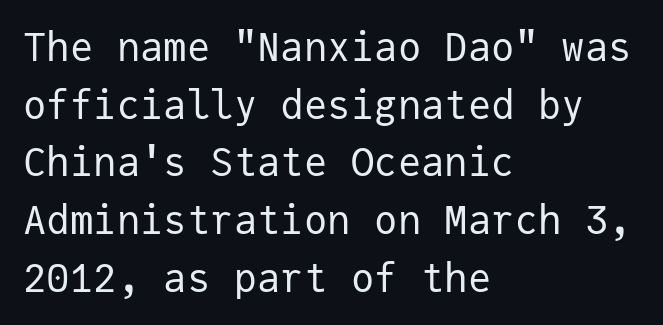
Q: Is the text bold? A: No.
Q: Is the text italic (slanted)? A: No, it is upright.
Q: Is the typeface a serif or a sans-serif typeface? A: Sans-serif.
Q: Is the text underlined? A: No.
Q: How is the paragraph aligned? A: Left-aligned.
Q: Is the spacing between letters normal or unusually wide? A: Normal.
Q: Is the spacing between lines tight, normal or loose? A: Normal.
Q: Width (condensed, normal, or wide)? A: Normal.
Q: Stroke contrast? A: Low.
Q: x-height? A: Medium.
Q: Monospaced? A: Yes.
